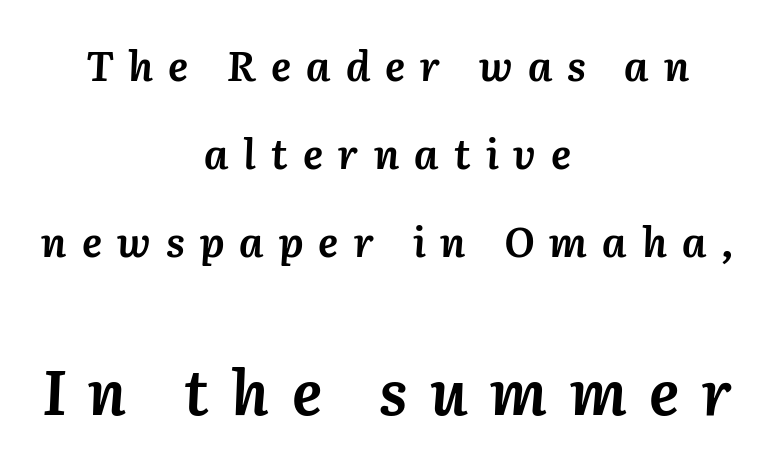
These lines carry a lot of weight — the face is fully bold. In CSS terms this would be text-align: center. Type size steps up from the first block to the second. Honestly, there is no underline to notice here at all. These lines are rendered in a variable-pitch font. Tracking value appears strongly positive — letters spread wide.
